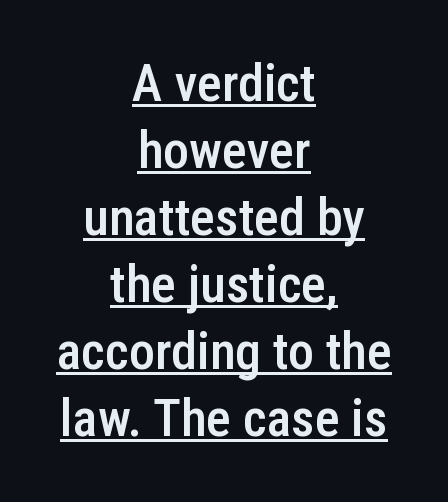
The image shows 52 px semibold, condensed sans-serif type, upright; set centered, normal line spacing (1.29x), normal letter spacing, underlined; low stroke contrast and a medium x-height.
